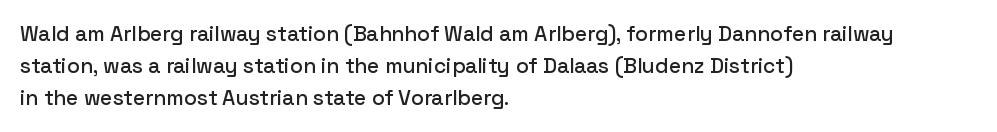
Q: Is the text italic (slanted)? A: No, it is upright.
Q: Is the text underlined? A: No.
Q: How is the paragraph aligned? A: Left-aligned.
Q: Is the spacing between letters normal or unusually wide? A: Normal.
Q: Is the spacing between lines tight, normal or loose? A: Normal.
